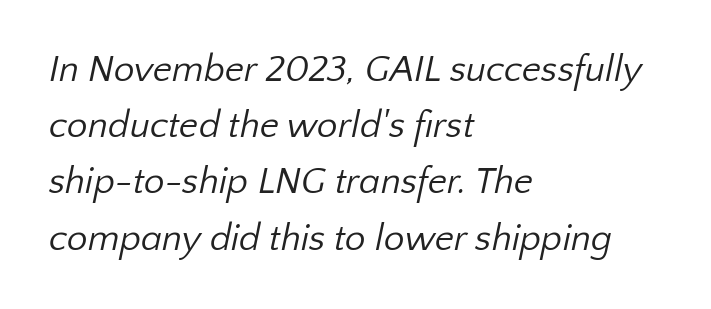
This sample has the flowing, uneven cadence of proportional lettering. The zone under the glyphs is completely vacant. This rendering employs a face without finishing strokes, i.e., a sans-serif. Line starts are locked; line ends wander. No extra ink here — the face is not bold.
